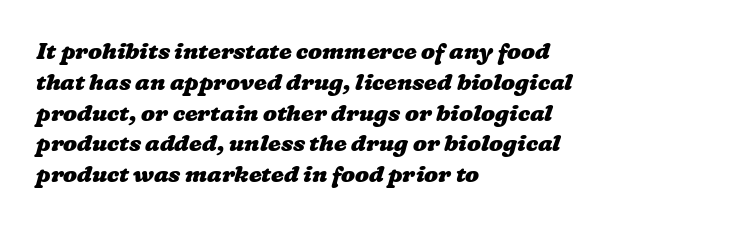
{"bold": "yes", "underline": "no", "align": "left", "line_spacing": "normal", "line_spacing_ratio": 1.34, "letter_spacing": "normal", "letter_spacing_em": 0.0, "glyph_px": 23}
